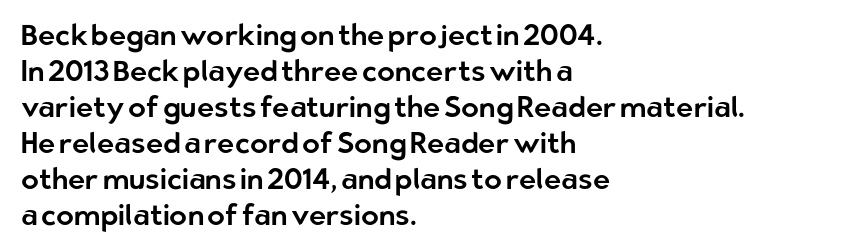
{"serif": "no", "italic": "no", "width": "normal", "stroke_contrast": "low", "x_height": "medium", "monospaced": "no", "underline": "no", "align": "left", "line_spacing_ratio": 1.24, "letter_spacing": "normal", "letter_spacing_em": 0.0, "glyph_px": 29}
